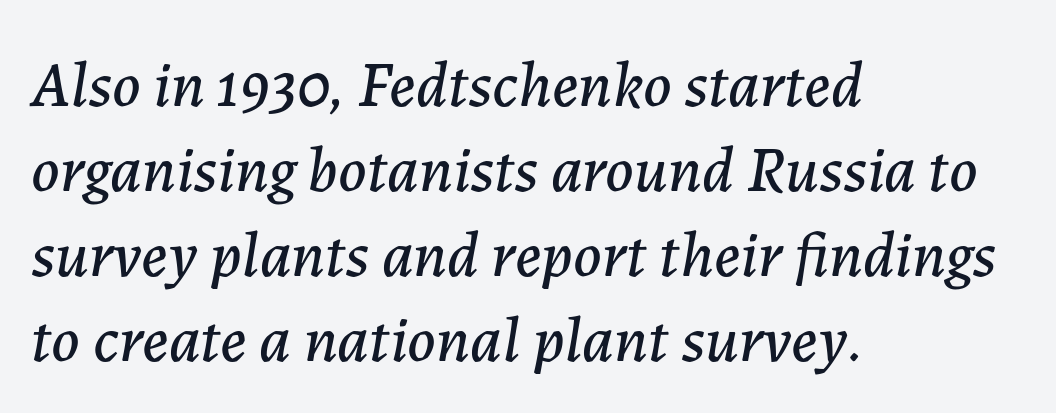
The image shows 65 px text type, italic (leaning right); set left-aligned, normal line spacing (1.31x), normal letter spacing, not underlined; low stroke contrast and a medium x-height.
